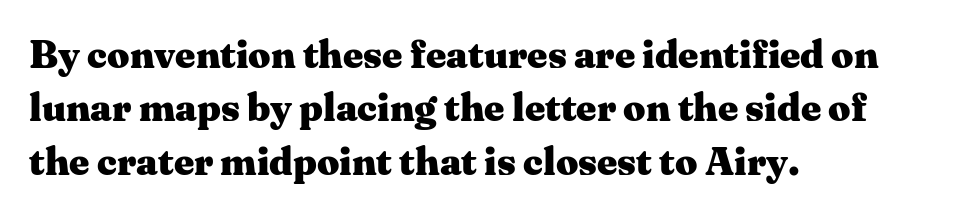
The image shows 39 px heavy, wide serif type, upright; set left-aligned, normal line spacing (1.37x), normal letter spacing, not underlined; medium stroke contrast and a medium x-height.
